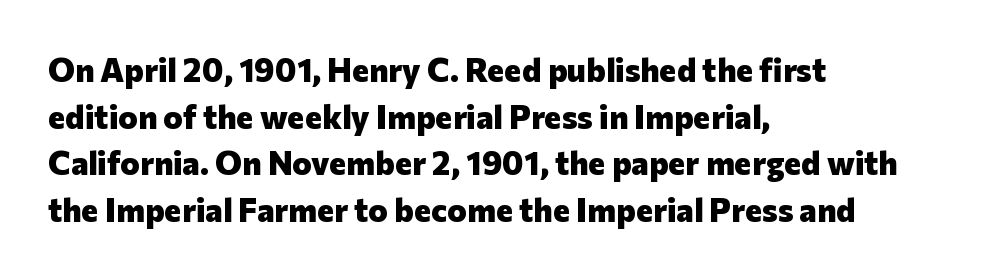
The image shows 33 px heavy sans-serif type, upright; set left-aligned, normal line spacing (1.41x), normal letter spacing, not underlined; low stroke contrast and a medium x-height.
